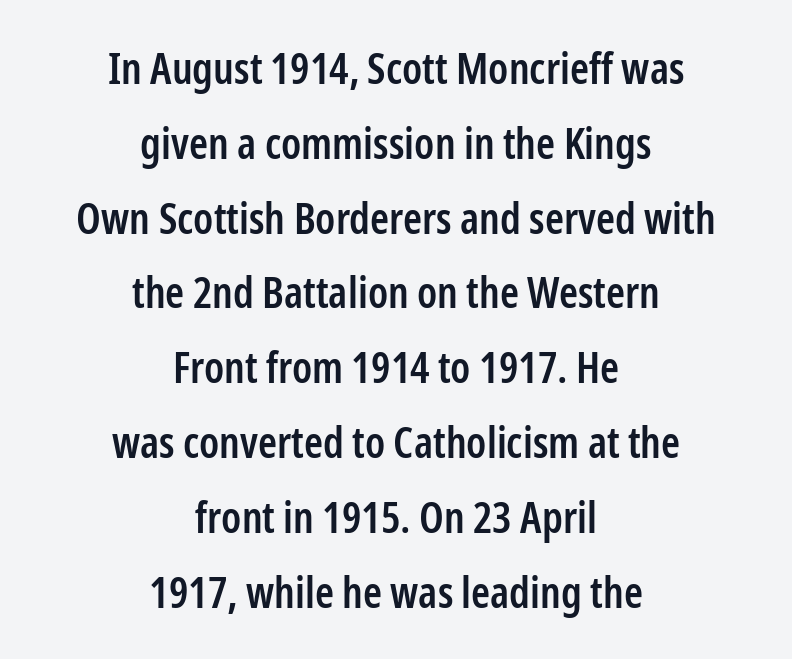
Q: Is the text bold? A: Semi-bold.
Q: Is the text italic (slanted)? A: No, it is upright.
Q: Is the typeface a serif or a sans-serif typeface? A: Sans-serif.
Q: Is the text underlined? A: No.
Q: How is the paragraph aligned? A: Centered.
Q: Is the spacing between letters normal or unusually wide? A: Normal.
Q: Width (condensed, normal, or wide)? A: Condensed.
Q: Stroke contrast? A: Low.
Q: x-height? A: Medium.
Q: Monospaced? A: No.
